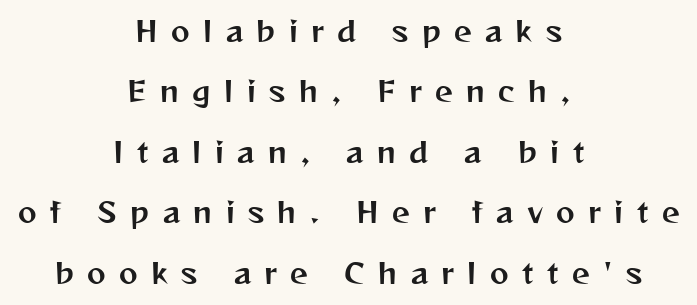
Q: Is the text italic (slanted)? A: No, it is upright.
Q: Is the typeface a serif or a sans-serif typeface? A: Sans-serif.
Q: Is the text underlined? A: No.
Q: How is the paragraph aligned? A: Centered.
Q: Is the spacing between letters normal or unusually wide? A: Unusually wide.
Q: Is the spacing between lines tight, normal or loose? A: Loose.
Q: Width (condensed, normal, or wide)? A: Normal.
Q: Stroke contrast? A: Medium.
Q: x-height? A: Medium.
Q: Monospaced? A: No.
